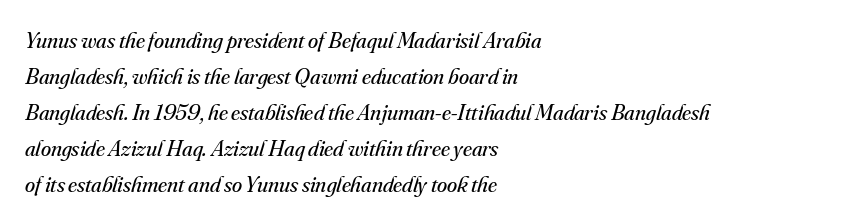
In terms of letterspacing, this is plain default setting. Decoration check: the copy has no underline. Nothing heavy about these letters — not bold at all. Regular leading. Leftover space on each line is placed entirely after the last word.
